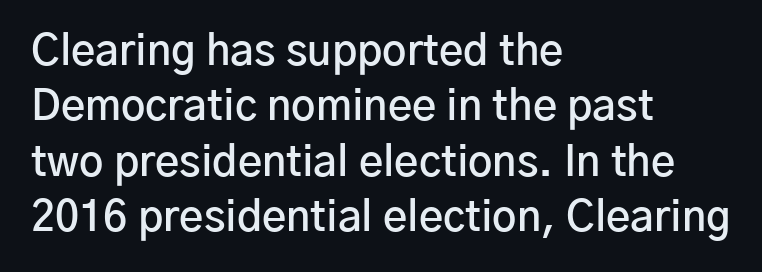
{"serif": "no", "italic": "no", "bold": "semi", "weight": "semibold", "width": "normal", "stroke_contrast": "low", "x_height": "medium", "monospaced": "no", "underline": "no", "align": "left", "line_spacing": "normal", "line_spacing_ratio": 1.32, "letter_spacing": "normal", "letter_spacing_em": 0.0, "glyph_px": 42}
